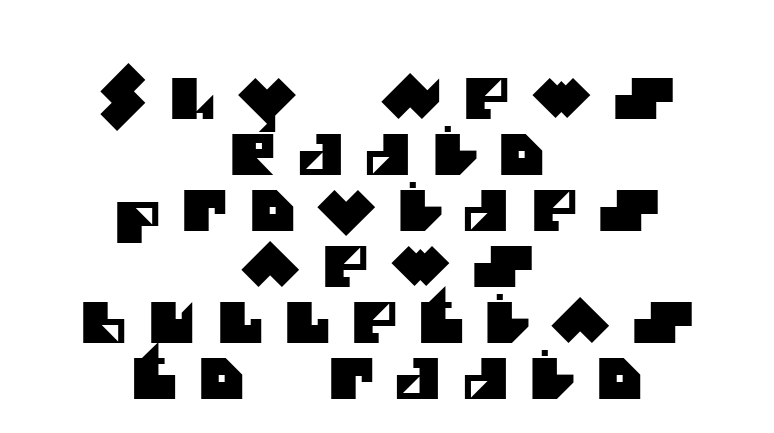
The image shows 56 px sans-serif type; set centered, tight line spacing (1.0x), unusually wide letter spacing (+0.38 em), not underlined; medium stroke contrast and a large x-height.
